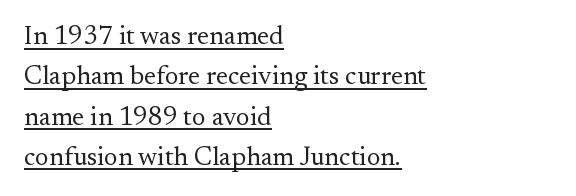
Q: Is the text bold? A: No.
Q: Is the text italic (slanted)? A: No, it is upright.
Q: Is the text underlined? A: Yes.
Q: How is the paragraph aligned? A: Left-aligned.
Q: Is the spacing between letters normal or unusually wide? A: Normal.
Q: Is the spacing between lines tight, normal or loose? A: Normal.
